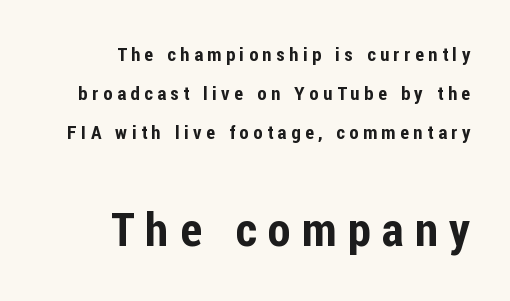
Q: Is the text italic (slanted)? A: No, it is upright.
Q: Is the typeface a serif or a sans-serif typeface? A: Sans-serif.
Q: Is the text underlined? A: No.
Q: How is the paragraph aligned? A: Right-aligned.
Q: Is the spacing between letters normal or unusually wide? A: Unusually wide.
Q: Is the spacing between lines tight, normal or loose? A: Loose.
Q: Which block of text is set in a larger size, the first (top) or the second (bottom)? A: The second (bottom) one.
Q: Width (condensed, normal, or wide)? A: Condensed.
Q: Stroke contrast? A: Low.
Q: x-height? A: Medium.
Q: Monospaced? A: No.
